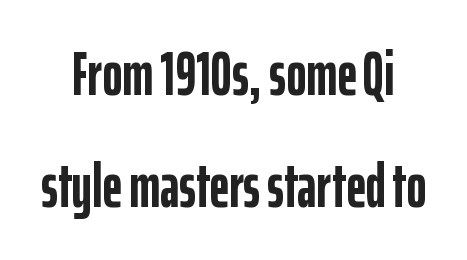
Q: Is the text bold? A: Yes.
Q: Is the text italic (slanted)? A: No, it is upright.
Q: Is the typeface a serif or a sans-serif typeface? A: Sans-serif.
Q: Is the text underlined? A: No.
Q: Is the spacing between letters normal or unusually wide? A: Normal.
Q: Width (condensed, normal, or wide)? A: Condensed.
Q: Stroke contrast? A: Low.
Q: x-height? A: Medium.
Q: Monospaced? A: No.
